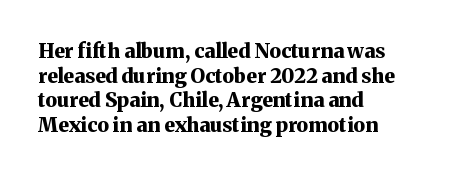
The foot of each line stays bare and open. The letters are bold, with thick, heavy strokes. The letters stand straight up with perfectly vertical stems. Compared with typical body copy, the letter spacing here is the same. These lines stack with their left ends in a neat column.
